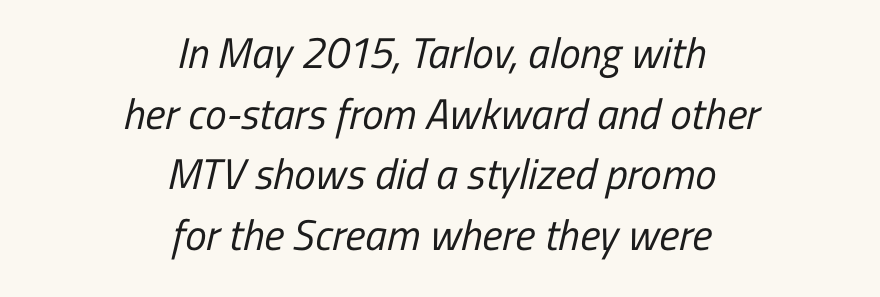
Q: Is the text bold? A: No.
Q: Is the typeface a serif or a sans-serif typeface? A: Sans-serif.
Q: Is the text underlined? A: No.
Q: How is the paragraph aligned? A: Centered.
Q: Is the spacing between letters normal or unusually wide? A: Normal.
Q: Is the spacing between lines tight, normal or loose? A: Normal.
Q: Width (condensed, normal, or wide)? A: Condensed.
Q: Stroke contrast? A: Low.
Q: x-height? A: Medium.
Q: Monospaced? A: No.
